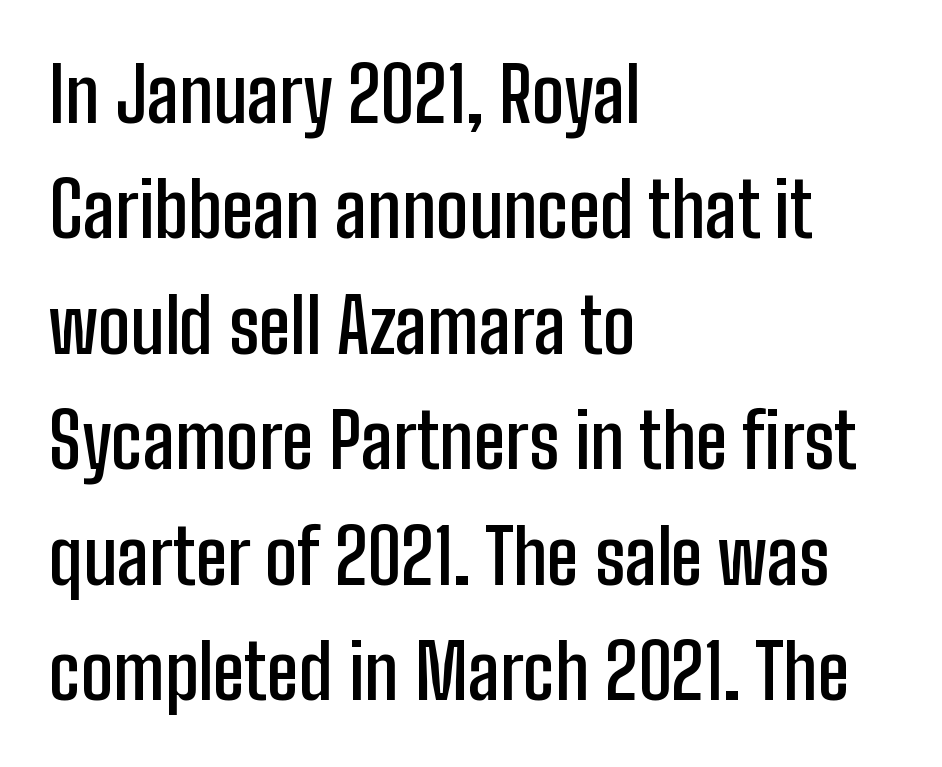
Normally led — the rows are evenly, conventionally spaced. Do the characters align in a grid? No, the font is proportional. Honestly, the letter spacing is just normal — you wouldn't notice it. The lettering holds an erect, upright posture throughout. What weight is shown? A semibold, between regular and bold.
